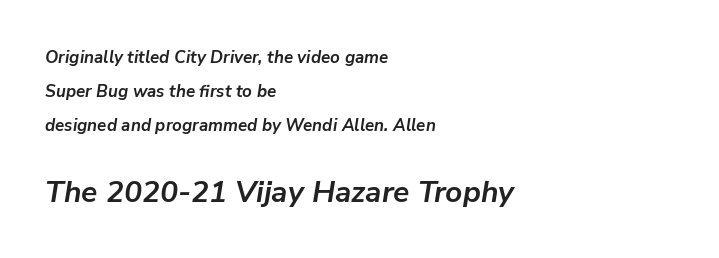
Compared with a centered layout, this one pins lines to the left instead. This rendering features lettering with no underline. Notice how thick the strokes are: this is what a full bold looks like. Is the lower block the larger one? Yes — the lower block carries the bigger type.
